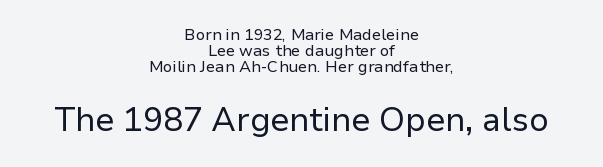
The letters stand straight up with perfectly vertical stems. The strip under each line holds only bare page. Does extra space separate the letters? No, they use regular spacing. This rendering employs a face without finishing strokes, i.e., a sans-serif. These lines are rendered in a variable-pitch font.
